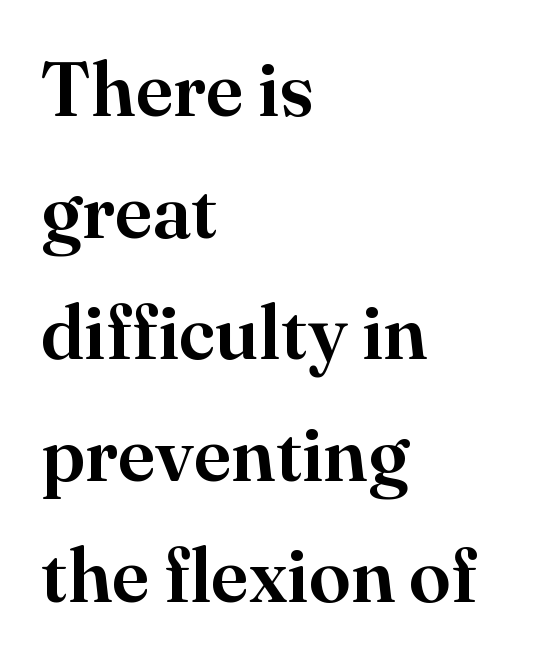
The image shows 76 px serif type, upright; set left-aligned, normal line spacing (1.6x), normal letter spacing, not underlined; high stroke contrast and a small x-height.
